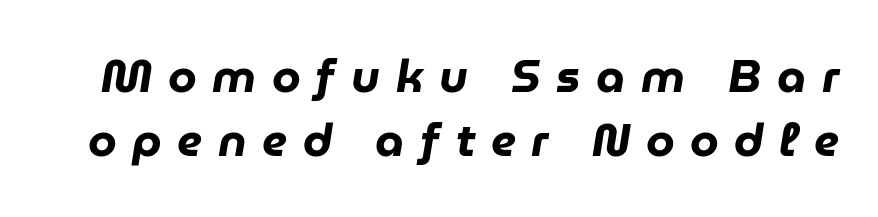
You could not count columns in this text — the font is proportionally spaced. The specimen reads as italic at a glance. A bare baseline throughout the passage. Notice how thick the strokes are: this is what a full bold looks like. How would I describe the line gaps? Plain and ordinary. Tracking here is generous; glyphs stand well apart from one another.
